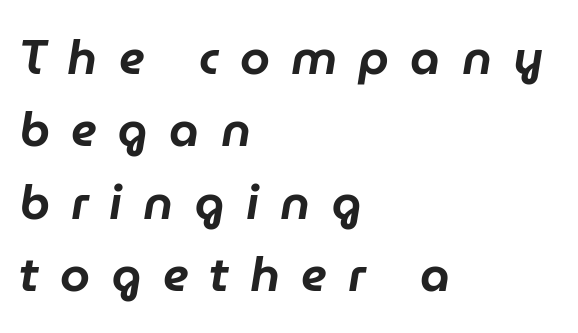
{"italic": "yes", "lean": "right", "slant_degrees": 9, "width": "normal", "stroke_contrast": "low", "x_height": "medium", "monospaced": "no", "underline": "no", "align": "left", "line_spacing": "normal", "line_spacing_ratio": 1.51, "letter_spacing": "wide", "letter_spacing_em": 0.44, "glyph_px": 48}
